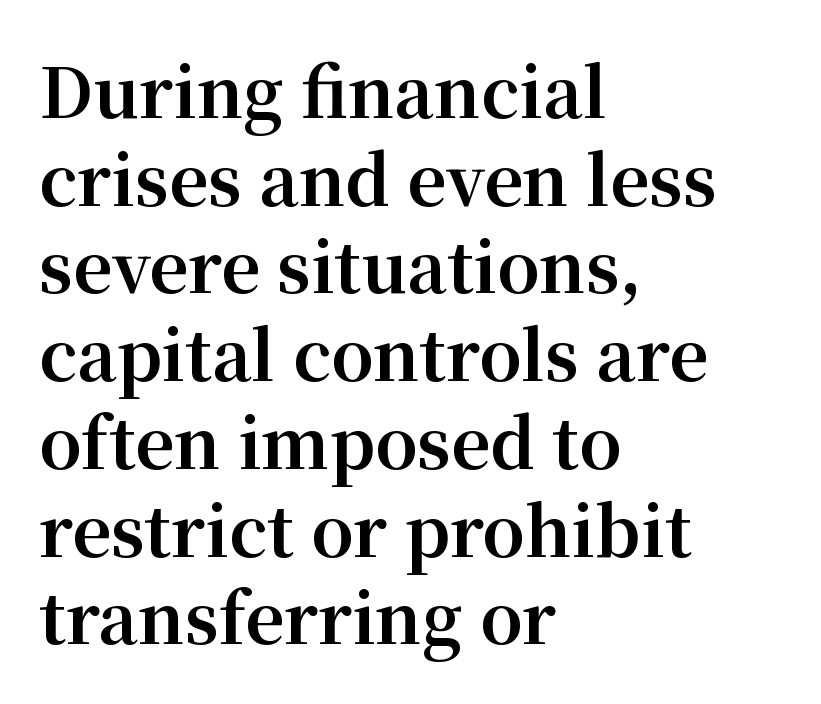
Q: Is the text bold? A: Yes.
Q: Is the text italic (slanted)? A: No, it is upright.
Q: Is the typeface a serif or a sans-serif typeface? A: Serif.
Q: Is the text underlined? A: No.
Q: How is the paragraph aligned? A: Left-aligned.
Q: Is the spacing between letters normal or unusually wide? A: Normal.
Q: Is the spacing between lines tight, normal or loose? A: Normal.
Q: Width (condensed, normal, or wide)? A: Normal.
Q: Stroke contrast? A: Medium.
Q: x-height? A: Medium.
Q: Monospaced? A: No.
